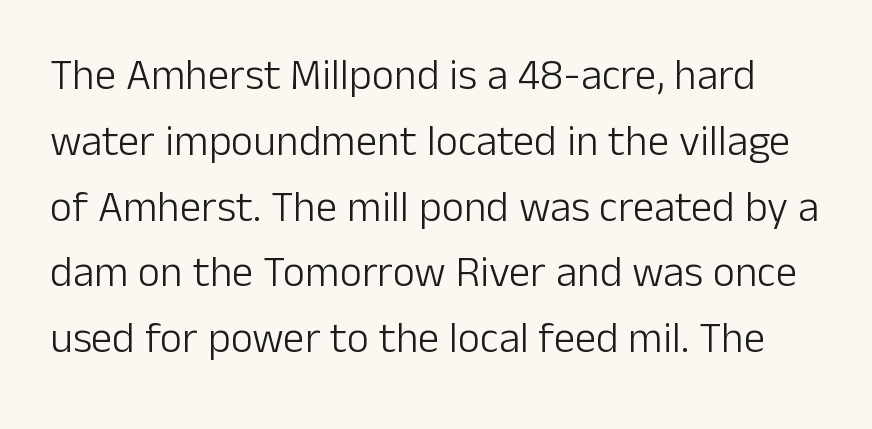
The image shows 43 px light sans-serif type, upright; set normal line spacing (1.53x), normal letter spacing, not underlined; low stroke contrast and a medium x-height.
